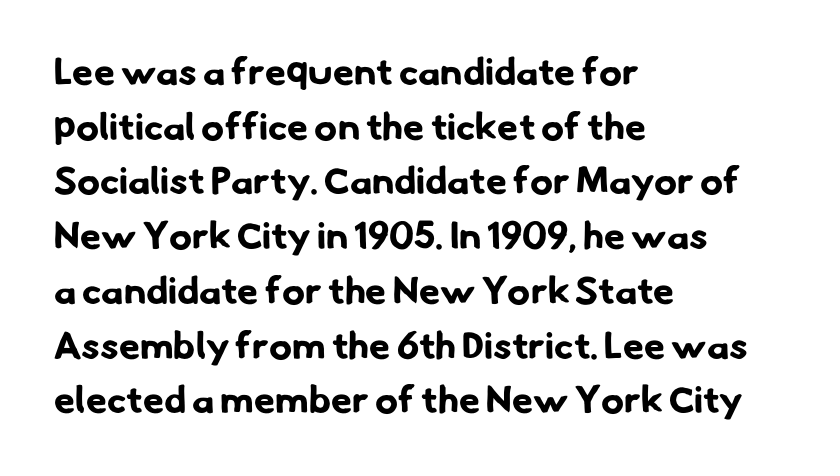
Q: Is the text bold? A: Yes.
Q: Is the typeface a serif or a sans-serif typeface? A: Sans-serif.
Q: Is the text underlined? A: No.
Q: How is the paragraph aligned? A: Left-aligned.
Q: Is the spacing between letters normal or unusually wide? A: Normal.
Q: Is the spacing between lines tight, normal or loose? A: Normal.
Q: Width (condensed, normal, or wide)? A: Normal.
Q: Stroke contrast? A: Low.
Q: x-height? A: Small.
Q: Monospaced? A: No.
